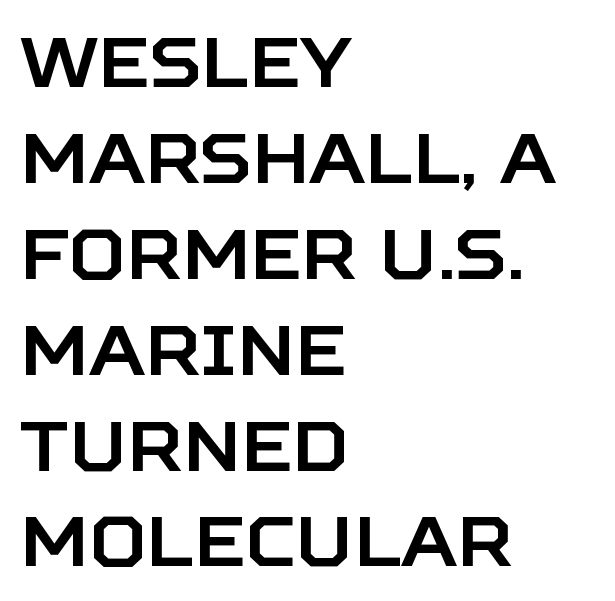
{"serif": "no", "italic": "no", "width": "normal", "stroke_contrast": "low", "x_height": "large", "monospaced": "no", "underline": "no", "align": "left", "line_spacing": "normal", "line_spacing_ratio": 1.37, "letter_spacing": "normal", "letter_spacing_em": 0.0, "glyph_px": 70}
